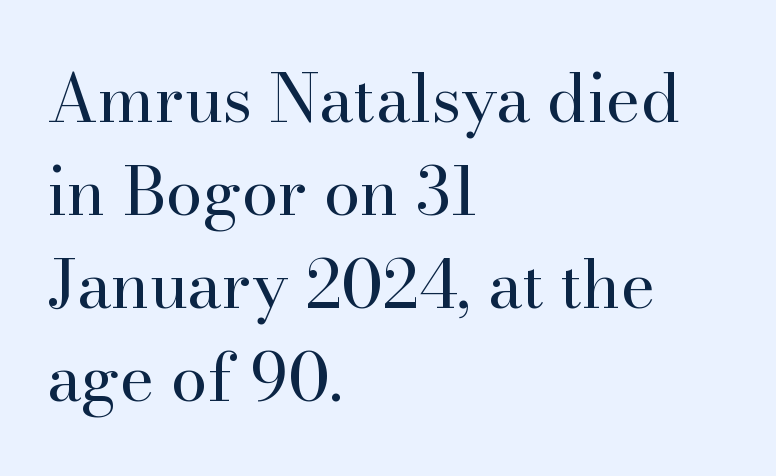
Q: Is the text bold? A: No.
Q: Is the text italic (slanted)? A: No, it is upright.
Q: Is the typeface a serif or a sans-serif typeface? A: Serif.
Q: Is the text underlined? A: No.
Q: How is the paragraph aligned? A: Left-aligned.
Q: Is the spacing between letters normal or unusually wide? A: Normal.
Q: Is the spacing between lines tight, normal or loose? A: Normal.
Q: Width (condensed, normal, or wide)? A: Normal.
Q: Stroke contrast? A: High.
Q: x-height? A: Small.
Q: Monospaced? A: No.
